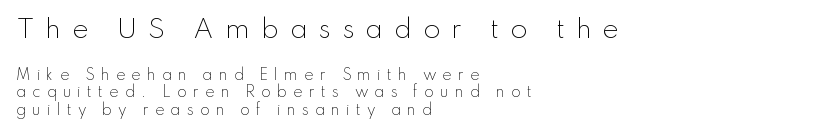
Q: Is the text bold? A: No.
Q: Is the text italic (slanted)? A: No, it is upright.
Q: Is the text underlined? A: No.
Q: How is the paragraph aligned? A: Left-aligned.
Q: Is the spacing between letters normal or unusually wide? A: Unusually wide.
Q: Which block of text is set in a larger size, the first (top) or the second (bottom)? A: The first (top) one.
